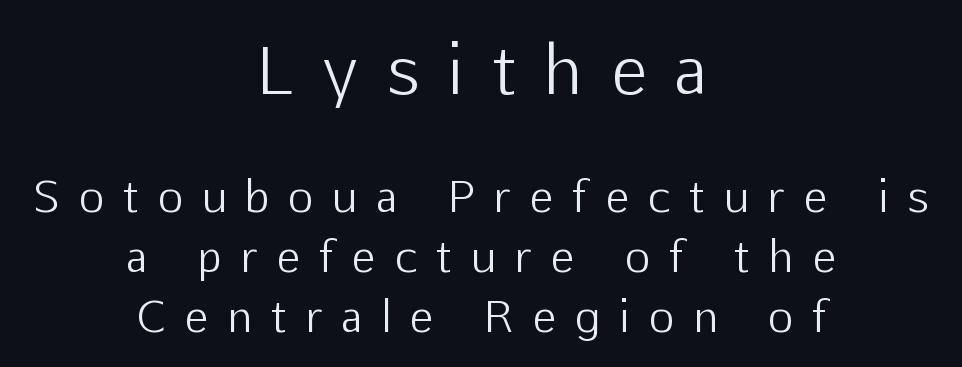
{"serif": "no", "italic": "no", "bold": "no", "weight": "light", "width": "normal", "stroke_contrast": "low", "x_height": "medium", "monospaced": "no", "underline": "no", "align": "center", "line_spacing": "normal", "line_spacing_ratio": 1.39, "letter_spacing": "wide", "letter_spacing_em": 0.46, "larger_block": "first", "size_ratio": 1.51, "glyph_px": 65}
